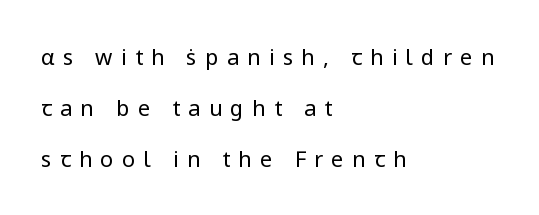
{"italic": "no", "bold": "no", "underline": "no", "align": "left", "line_spacing": "loose", "line_spacing_ratio": 2.31, "letter_spacing": "wide", "letter_spacing_em": 0.37, "glyph_px": 22}
